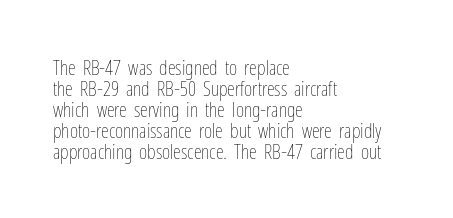
Q: Is the text bold? A: No.
Q: Is the text italic (slanted)? A: No, it is upright.
Q: Is the text underlined? A: No.
Q: How is the paragraph aligned? A: Left-aligned.
Q: Is the spacing between letters normal or unusually wide? A: Normal.
Q: Is the spacing between lines tight, normal or loose? A: Tight.
